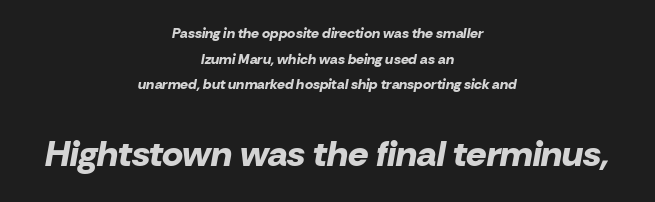
{"italic": "yes", "lean": "right", "slant_degrees": 10, "bold": "yes", "weight": "bold", "width": "normal", "stroke_contrast": "low", "x_height": "medium", "monospaced": "no", "underline": "no", "align": "center", "line_spacing_ratio": 1.83, "letter_spacing": "normal", "letter_spacing_em": 0.0, "larger_block": "second", "size_ratio": 2.57, "glyph_px": 36}
